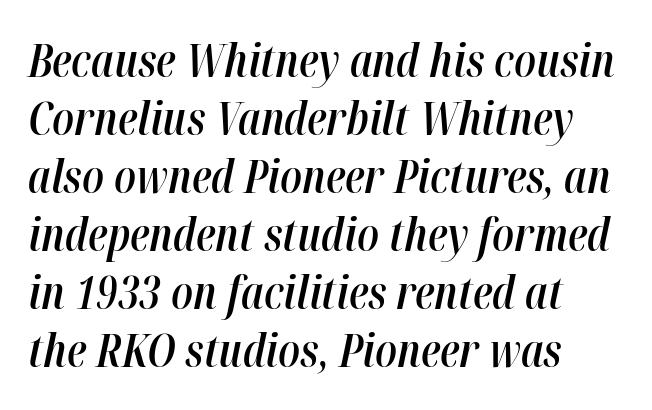
Note the varied advance widths — an 'i' is clearly narrower than an 'm'. Nothing unusual about the tracking: characters are spaced as the font intends. The vertical gap from one line to the next is medium. Visually the block forms a straight wall on the left and a jagged coastline on the right.
